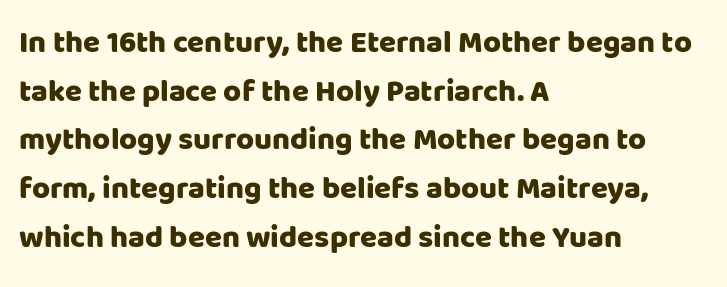
The image shows 31 px sans-serif type, upright; set left-aligned, normal line spacing (1.57x), normal letter spacing, not underlined; low stroke contrast and a large x-height.
